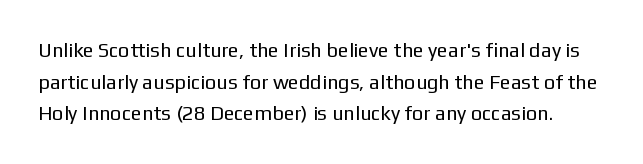
The image shows 20 px text type, upright; set normal line spacing (1.58x), normal letter spacing, not underlined.
